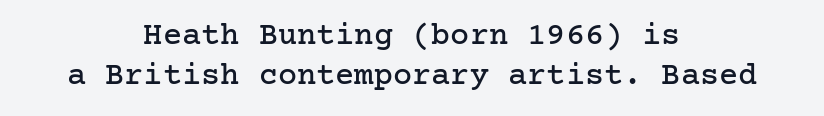
Q: Is the text italic (slanted)? A: No, it is upright.
Q: Is the typeface a serif or a sans-serif typeface? A: Serif.
Q: Is the text underlined? A: No.
Q: How is the paragraph aligned? A: Centered.
Q: Is the spacing between letters normal or unusually wide? A: Normal.
Q: Is the spacing between lines tight, normal or loose? A: Normal.
Q: Width (condensed, normal, or wide)? A: Normal.
Q: Stroke contrast? A: Low.
Q: x-height? A: Medium.
